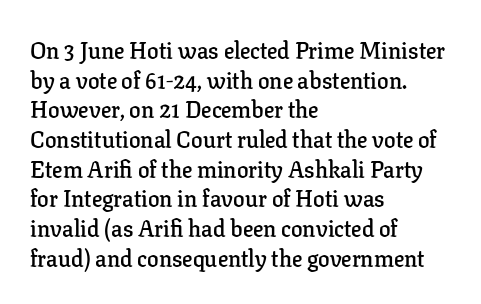
{"italic": "no", "bold": "semi", "underline": "no", "align": "left", "line_spacing": "normal", "line_spacing_ratio": 1.29, "letter_spacing": "normal", "letter_spacing_em": 0.0, "glyph_px": 23}
